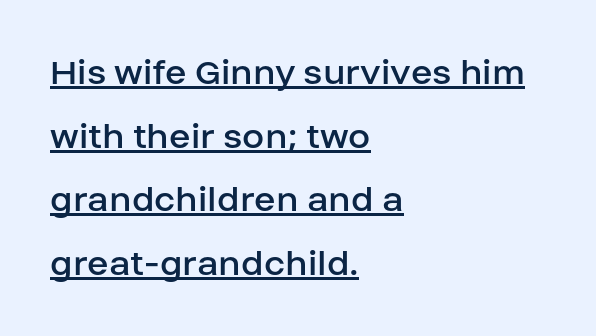
{"serif": "no", "italic": "no", "bold": "no", "weight": "regular", "width": "normal", "stroke_contrast": "low", "x_height": "large", "monospaced": "no", "underline": "yes", "align": "left", "line_spacing": "normal", "line_spacing_ratio": 1.59, "letter_spacing": "normal", "letter_spacing_em": 0.0, "glyph_px": 40}
